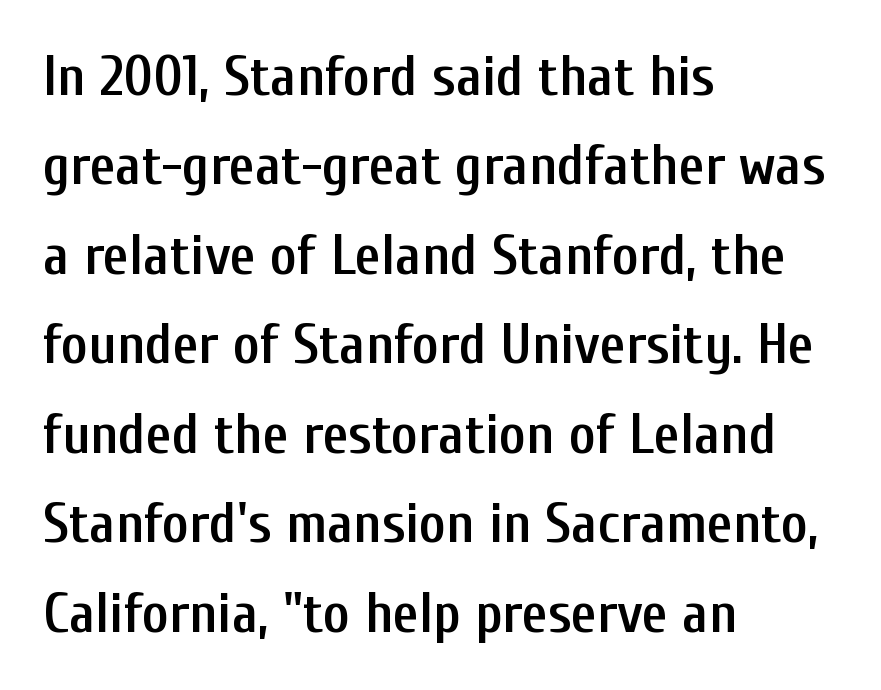
Q: Is the text bold? A: Semi-bold.
Q: Is the text italic (slanted)? A: No, it is upright.
Q: Is the typeface a serif or a sans-serif typeface? A: Sans-serif.
Q: Is the text underlined? A: No.
Q: How is the paragraph aligned? A: Left-aligned.
Q: Is the spacing between letters normal or unusually wide? A: Normal.
Q: Is the spacing between lines tight, normal or loose? A: Normal.
Q: Width (condensed, normal, or wide)? A: Condensed.
Q: Stroke contrast? A: Low.
Q: x-height? A: Medium.
Q: Monospaced? A: No.
